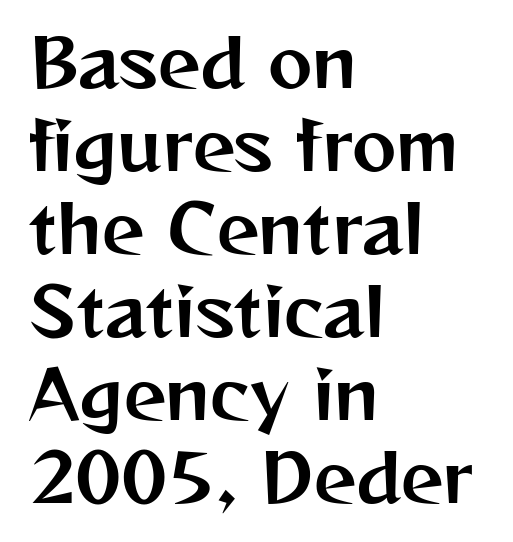
Q: Is the text italic (slanted)? A: No, it is upright.
Q: Is the typeface a serif or a sans-serif typeface? A: Sans-serif.
Q: Is the text underlined? A: No.
Q: How is the paragraph aligned? A: Left-aligned.
Q: Is the spacing between letters normal or unusually wide? A: Normal.
Q: Width (condensed, normal, or wide)? A: Normal.
Q: Stroke contrast? A: Medium.
Q: x-height? A: Medium.
Q: Monospaced? A: No.
